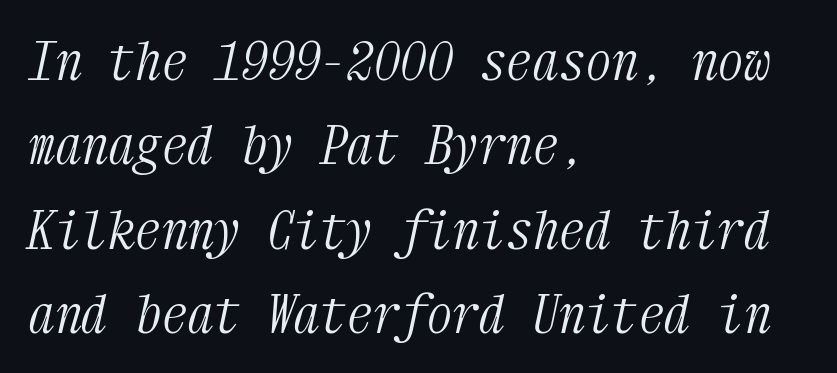
{"serif": "yes", "italic": "yes", "lean": "right", "slant_degrees": 12, "bold": "no", "weight": "light", "width": "condensed", "stroke_contrast": "medium", "x_height": "medium", "monospaced": "yes", "underline": "no", "align": "left", "line_spacing": "normal", "line_spacing_ratio": 1.59, "letter_spacing": "normal", "letter_spacing_em": 0.0, "glyph_px": 53}
